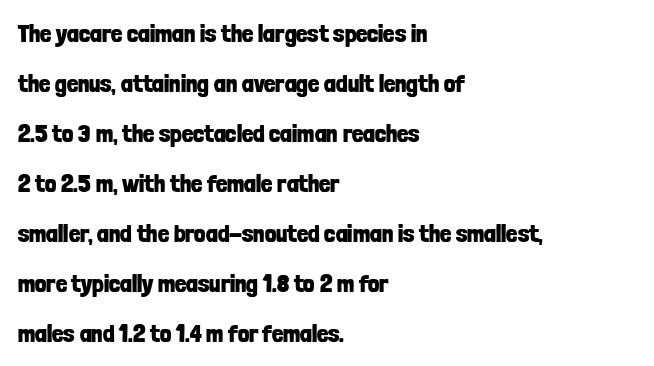
The image shows 25 px bold type, upright; set left-aligned, loose line spacing (2.0x), normal letter spacing, not underlined.
